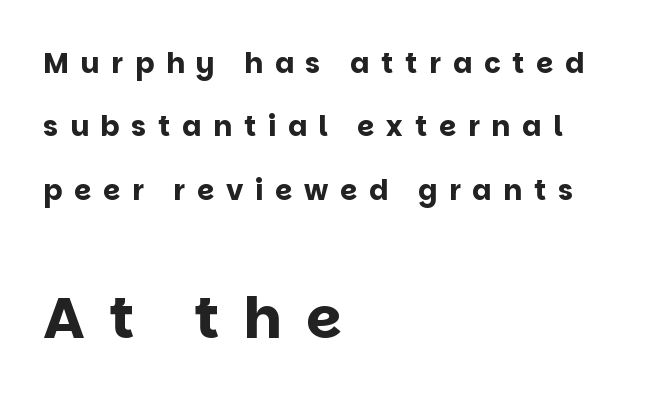
Q: Is the text bold? A: Yes.
Q: Is the text italic (slanted)? A: No, it is upright.
Q: Is the typeface a serif or a sans-serif typeface? A: Sans-serif.
Q: Is the text underlined? A: No.
Q: How is the paragraph aligned? A: Left-aligned.
Q: Is the spacing between letters normal or unusually wide? A: Unusually wide.
Q: Is the spacing between lines tight, normal or loose? A: Loose.
Q: Which block of text is set in a larger size, the first (top) or the second (bottom)? A: The second (bottom) one.
Q: Width (condensed, normal, or wide)? A: Normal.
Q: Stroke contrast? A: Low.
Q: x-height? A: Large.
Q: Monospaced? A: No.
